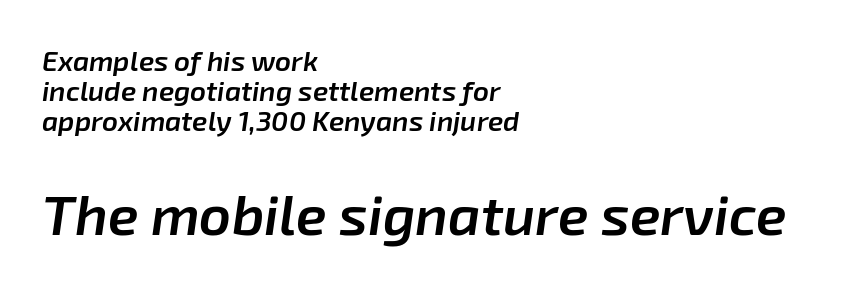
{"italic": "yes", "lean": "right", "slant_degrees": 8, "bold": "semi", "weight": "semibold", "width": "normal", "stroke_contrast": "low", "x_height": "medium", "monospaced": "no", "underline": "no", "align": "left", "line_spacing": "tight", "line_spacing_ratio": 1.08, "letter_spacing": "normal", "letter_spacing_em": 0.0, "larger_block": "second", "size_ratio": 2.0, "glyph_px": 56}
